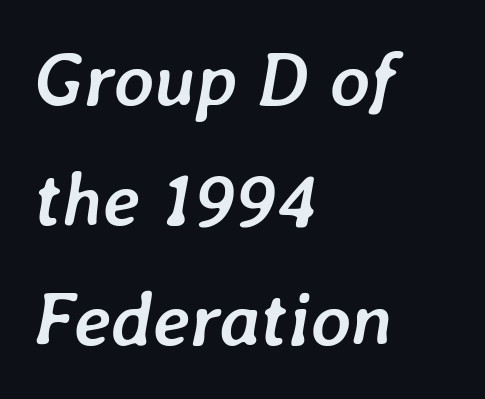
{"italic": "yes", "lean": "right", "slant_degrees": 7, "bold": "yes", "weight": "semibold", "width": "normal", "stroke_contrast": "low", "x_height": "medium", "monospaced": "no", "underline": "no", "align": "left", "line_spacing": "normal", "line_spacing_ratio": 1.58, "letter_spacing": "normal", "letter_spacing_em": 0.0, "glyph_px": 76}
